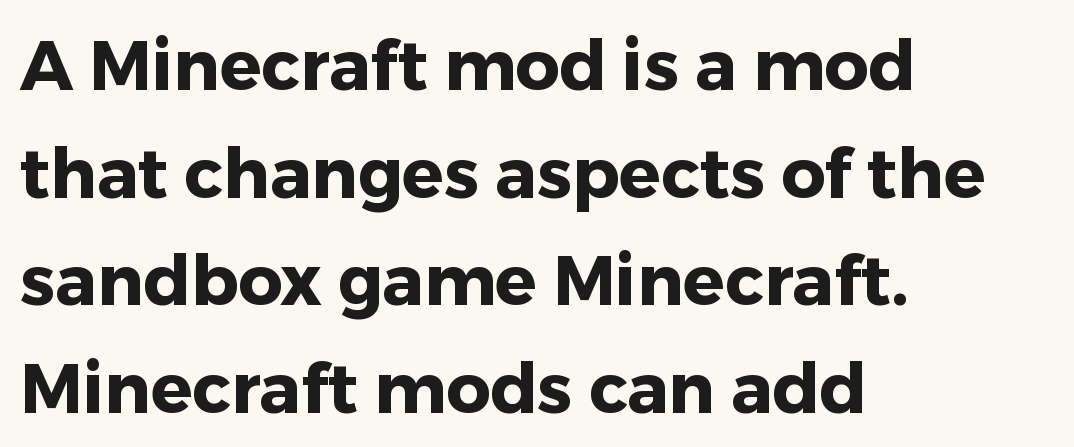
Q: Is the text bold? A: Yes.
Q: Is the text italic (slanted)? A: No, it is upright.
Q: Is the typeface a serif or a sans-serif typeface? A: Sans-serif.
Q: Is the text underlined? A: No.
Q: How is the paragraph aligned? A: Left-aligned.
Q: Is the spacing between letters normal or unusually wide? A: Normal.
Q: Is the spacing between lines tight, normal or loose? A: Normal.
Q: Width (condensed, normal, or wide)? A: Normal.
Q: Stroke contrast? A: Low.
Q: x-height? A: Medium.
Q: Monospaced? A: No.
